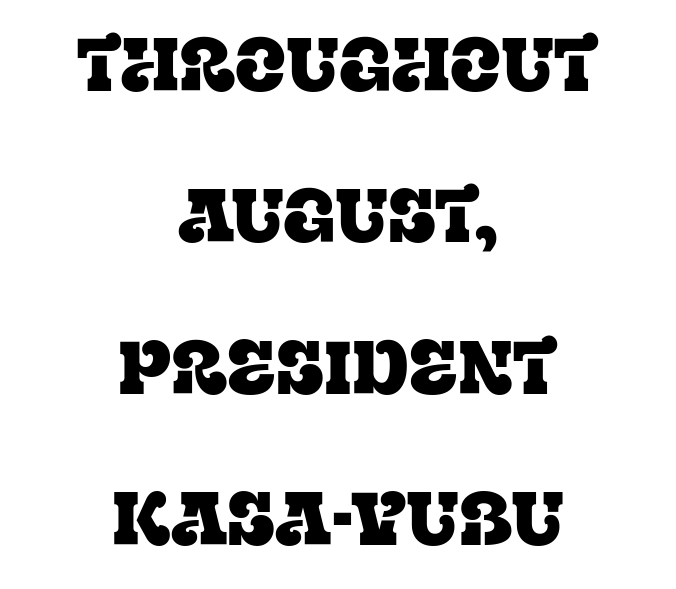
The image shows 75 px serif type, upright; set centered, loose line spacing (2.02x), normal letter spacing, not underlined; low stroke contrast and a large x-height.
